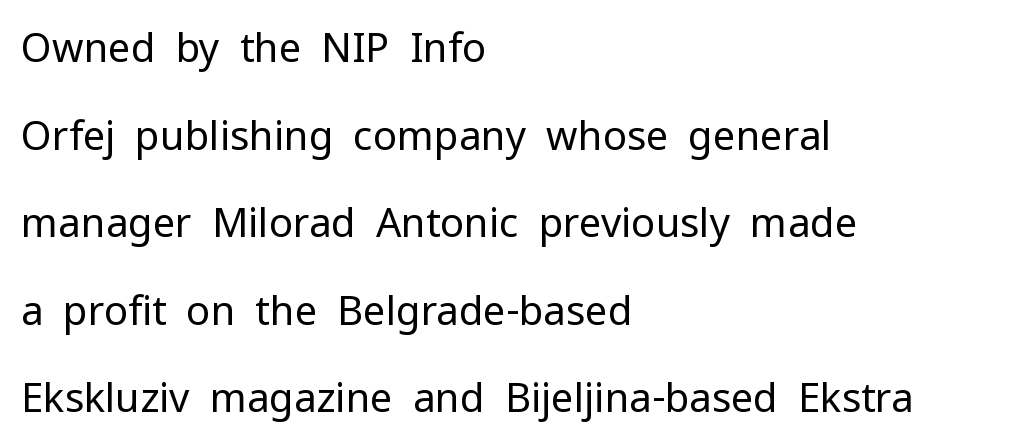
The image shows 40 px regular-weight sans-serif type, upright; set left-aligned, loose line spacing (2.19x), normal letter spacing, not underlined; low stroke contrast and a medium x-height.
